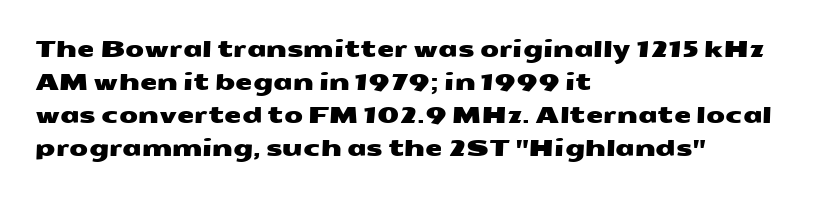
Short and long lines alike share a common starting point at left. Line spacing here is normal. Underline: absent. Observe the ordinary spacing: letters are neighbours, not strangers.
